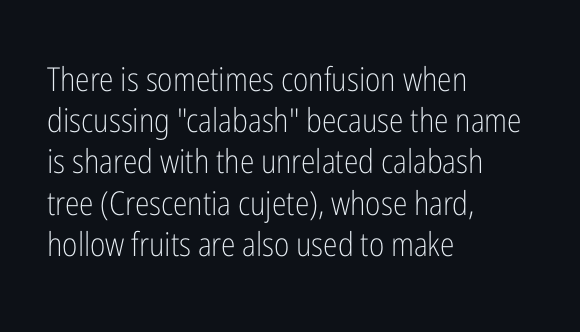
Q: Is the text bold? A: No.
Q: Is the text italic (slanted)? A: No, it is upright.
Q: Is the typeface a serif or a sans-serif typeface? A: Sans-serif.
Q: Is the text underlined? A: No.
Q: How is the paragraph aligned? A: Left-aligned.
Q: Is the spacing between letters normal or unusually wide? A: Normal.
Q: Is the spacing between lines tight, normal or loose? A: Normal.
Q: Width (condensed, normal, or wide)? A: Condensed.
Q: Stroke contrast? A: Low.
Q: x-height? A: Medium.
Q: Monospaced? A: No.
